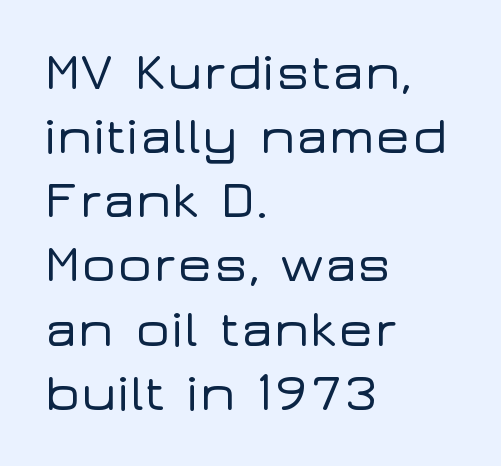
The image shows 53 px wide sans-serif type, upright; set left-aligned, line spacing 1.21x, normal letter spacing, not underlined; low stroke contrast and a medium x-height.
